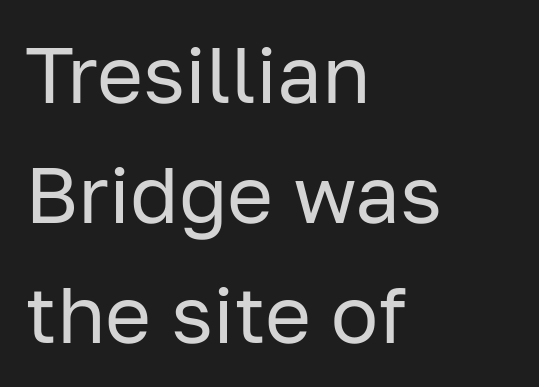
Q: Is the text bold? A: No.
Q: Is the text italic (slanted)? A: No, it is upright.
Q: Is the typeface a serif or a sans-serif typeface? A: Sans-serif.
Q: Is the text underlined? A: No.
Q: How is the paragraph aligned? A: Left-aligned.
Q: Is the spacing between letters normal or unusually wide? A: Normal.
Q: Is the spacing between lines tight, normal or loose? A: Normal.
Q: Width (condensed, normal, or wide)? A: Normal.
Q: Stroke contrast? A: Low.
Q: x-height? A: Medium.
Q: Monospaced? A: No.
